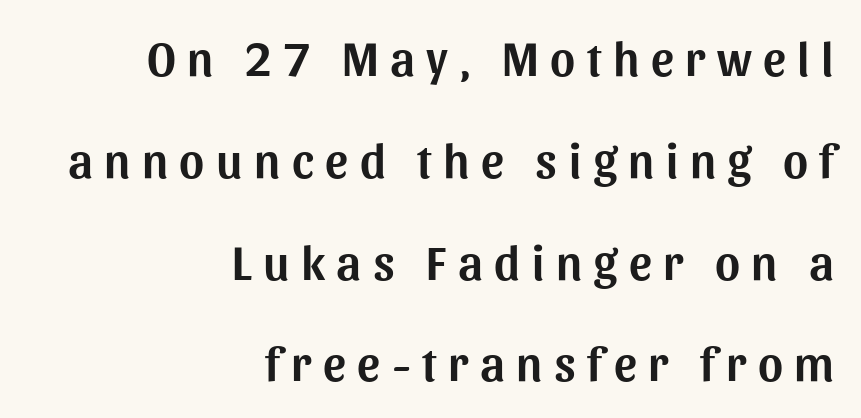
{"serif": "no", "italic": "no", "width": "normal", "stroke_contrast": "medium", "x_height": "medium", "monospaced": "no", "underline": "no", "align": "right", "line_spacing": "loose", "line_spacing_ratio": 2.12, "letter_spacing": "wide", "letter_spacing_em": 0.24, "glyph_px": 48}
